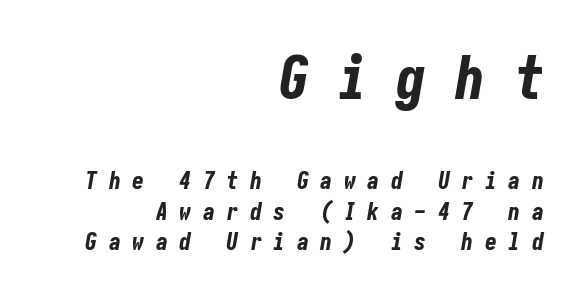
Q: Is the text bold? A: Yes.
Q: Is the text italic (slanted)? A: Yes, it leans right by about 10 degrees.
Q: Is the text underlined? A: No.
Q: How is the paragraph aligned? A: Right-aligned.
Q: Is the spacing between letters normal or unusually wide? A: Unusually wide.
Q: Is the spacing between lines tight, normal or loose? A: Normal.
Q: Which block of text is set in a larger size, the first (top) or the second (bottom)? A: The first (top) one.
Q: Width (condensed, normal, or wide)? A: Condensed.
Q: Stroke contrast? A: Low.
Q: x-height? A: Medium.
